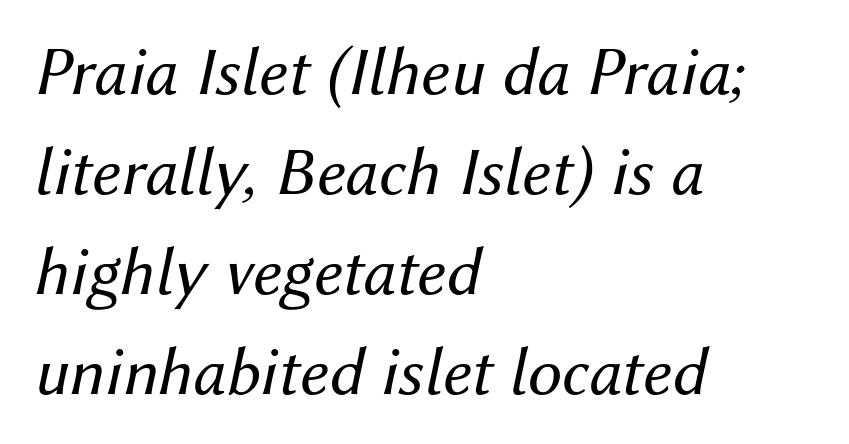
Q: Is the text bold? A: No.
Q: Is the text italic (slanted)? A: Yes, it leans right by about 12 degrees.
Q: Is the text underlined? A: No.
Q: How is the paragraph aligned? A: Left-aligned.
Q: Is the spacing between letters normal or unusually wide? A: Normal.
Q: Is the spacing between lines tight, normal or loose? A: Normal.
Q: Width (condensed, normal, or wide)? A: Normal.
Q: Stroke contrast? A: Medium.
Q: x-height? A: Medium.
Q: Monospaced? A: No.
